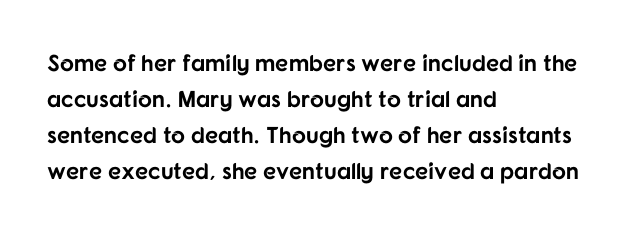
Notice how descenders clear the ascenders below comfortably — that's standard leading. The sample has been set heavy, in full bold. Italic? Not at all — the glyphs are vertical. A bare baseline throughout the passage. The rag falls on the right side of this text block. Inter-character spacing is left at the font's built-in metrics.
